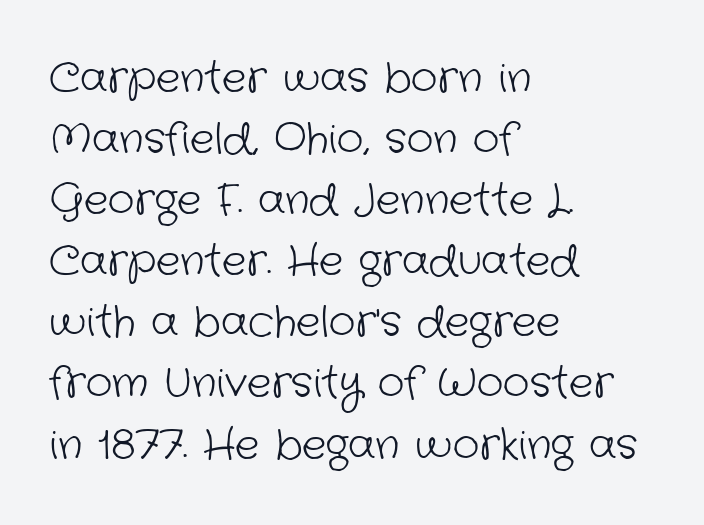
The image shows 41 px light sans-serif type; set left-aligned, normal line spacing (1.49x), normal letter spacing, not underlined; low stroke contrast and a medium x-height.
